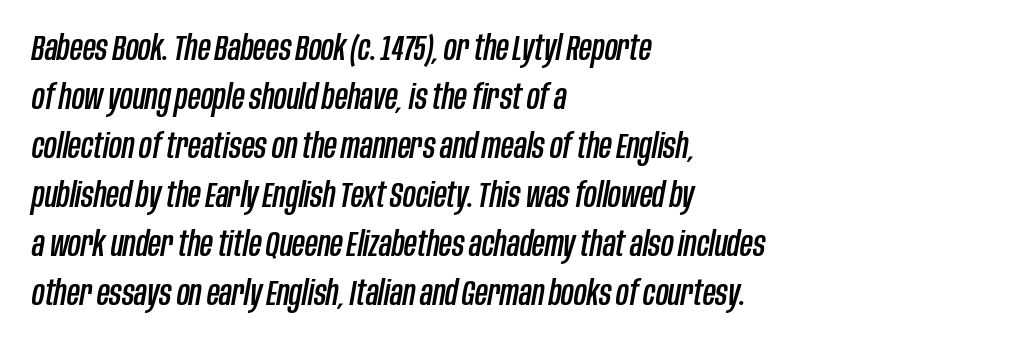
{"italic": "yes", "lean": "right", "slant_degrees": 10, "width": "condensed", "stroke_contrast": "low", "x_height": "large", "monospaced": "no", "underline": "no", "align": "left", "line_spacing": "normal", "line_spacing_ratio": 1.4, "letter_spacing": "normal", "letter_spacing_em": 0.0, "glyph_px": 35}
